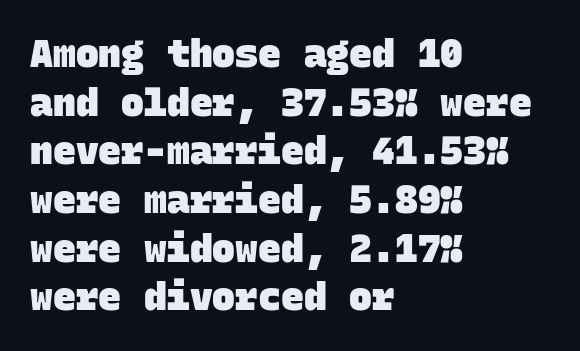
The image shows 38 px heavy sans-serif type, monospaced; set left-aligned, normal line spacing (1.28x), normal letter spacing, not underlined; low stroke contrast and a large x-height.
